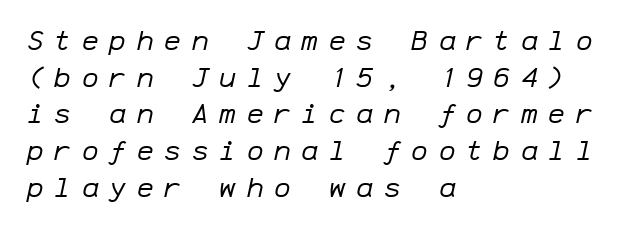
The image shows 28 px regular-weight type, italic (leaning right), monospaced; set left-aligned, normal line spacing (1.31x), unusually wide letter spacing (+0.38 em), not underlined; low stroke contrast and a medium x-height.
